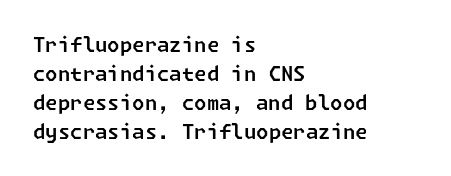
The image shows 20 px text type; set left-aligned, normal line spacing (1.45x), normal letter spacing, not underlined.
